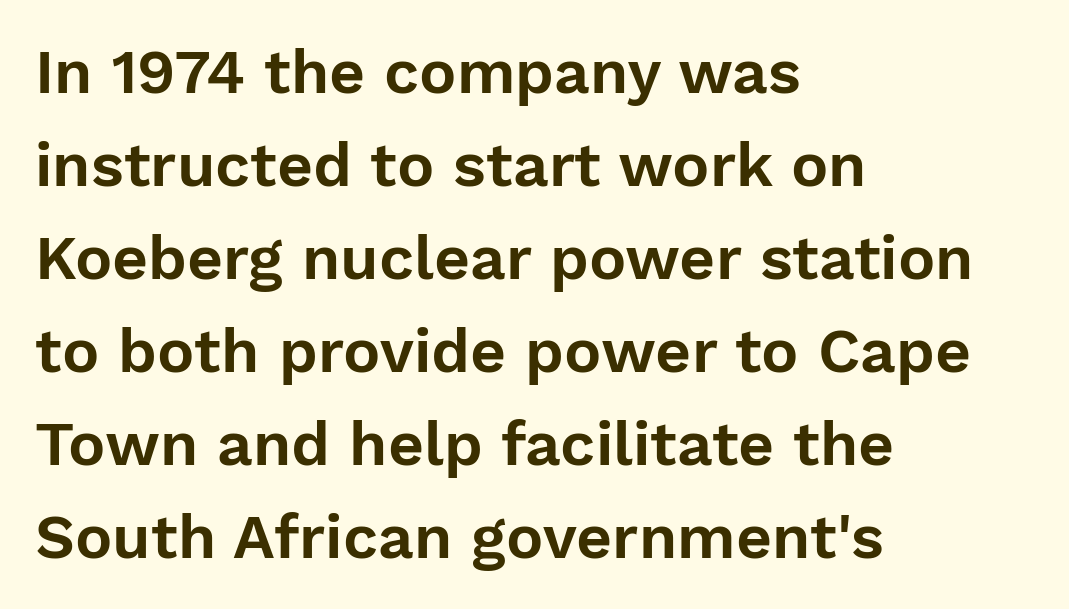
The strip under each line holds only bare page. You could call the tracking neutral — neither tight nor loose. Ascenders rise straight up at ninety degrees. In terms of leading, this rendering sits right in the middle.
